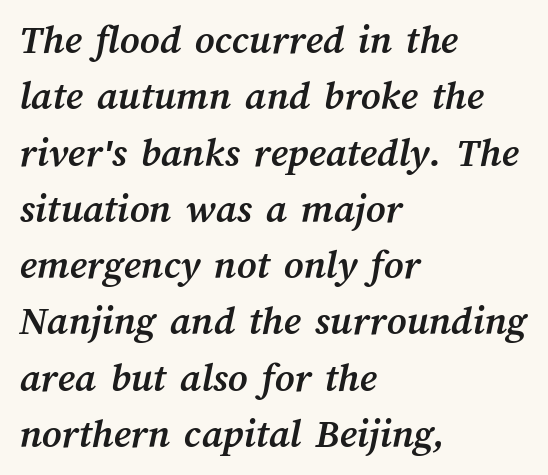
The text block is weighted toward the left margin, trailing off unevenly rightward. Check the space under the baseline: it is left empty. The passage shown has conventional tracking throughout. The letters advance in unequal steps, a hallmark of proportional type. Chunky letters — that's bold for sure. The vertical gap from one line to the next is medium.
